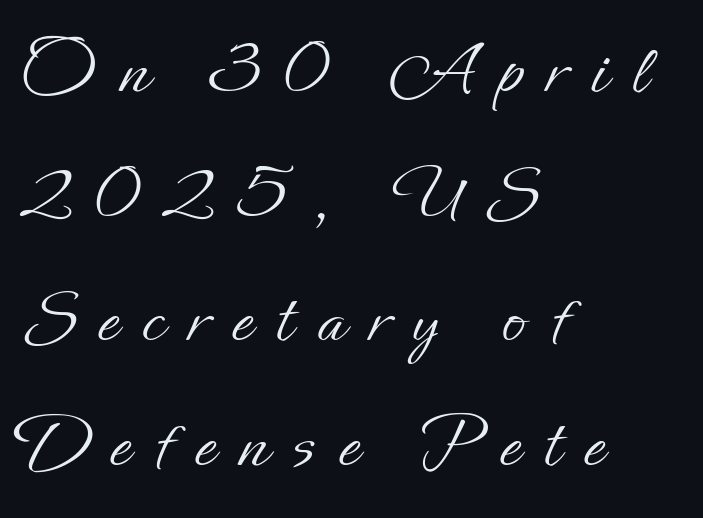
Q: Is the text bold? A: No.
Q: Is the text italic (slanted)? A: Yes.
Q: Is the text underlined? A: No.
Q: How is the paragraph aligned? A: Left-aligned.
Q: Is the spacing between letters normal or unusually wide? A: Unusually wide.
Q: Is the spacing between lines tight, normal or loose? A: Normal.
Q: Width (condensed, normal, or wide)? A: Normal.
Q: Stroke contrast? A: Low.
Q: x-height? A: Small.
Q: Monospaced? A: No.
